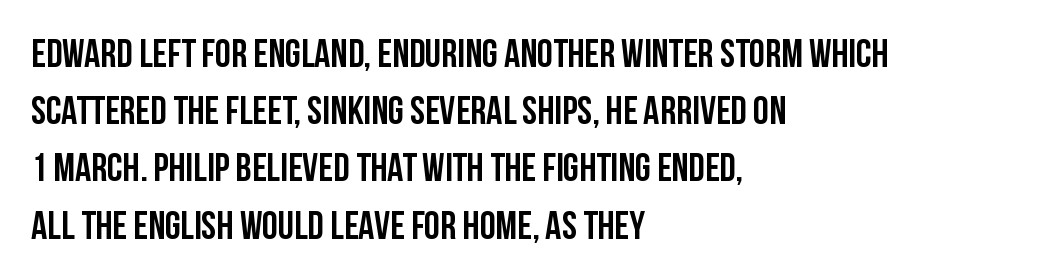
Q: Is the text italic (slanted)? A: No, it is upright.
Q: Is the typeface a serif or a sans-serif typeface? A: Sans-serif.
Q: Is the text underlined? A: No.
Q: How is the paragraph aligned? A: Left-aligned.
Q: Is the spacing between letters normal or unusually wide? A: Normal.
Q: Is the spacing between lines tight, normal or loose? A: Normal.
Q: Width (condensed, normal, or wide)? A: Condensed.
Q: Stroke contrast? A: Low.
Q: x-height? A: Large.
Q: Monospaced? A: No.
